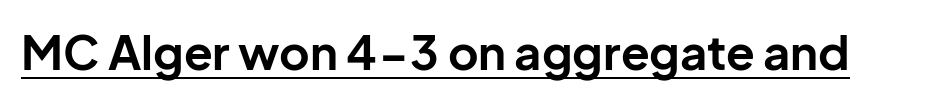
The image shows 47 px bold sans-serif type, upright; set normal letter spacing, underlined; low stroke contrast and a medium x-height.
